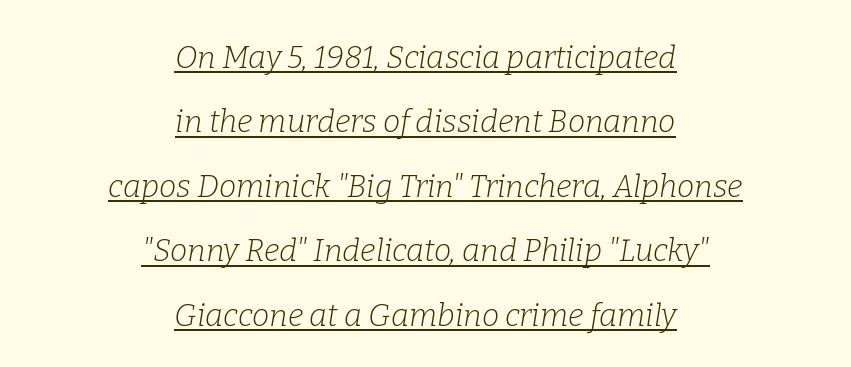
The image shows 31 px light serif type, italic (leaning right); set centered, loose line spacing (2.08x), normal letter spacing, underlined; low stroke contrast and a medium x-height.
